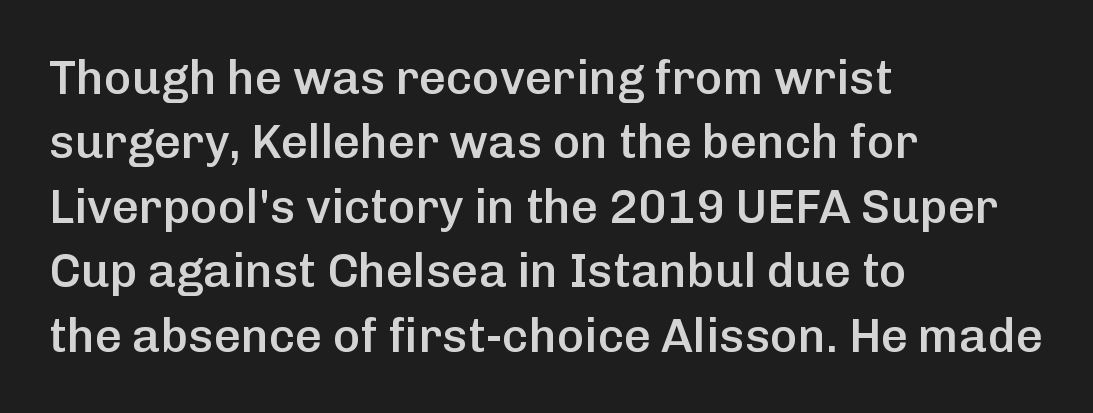
This is the in-between weight designers call semibold or demi. The compositor pushed each line to the left boundary. This rendering employs a face without finishing strokes, i.e., a sans-serif. Honestly, there is no underline to notice here at all. The letterforms sit shoulder to shoulder at normal distance. Do the letters lean? They stand straight.
